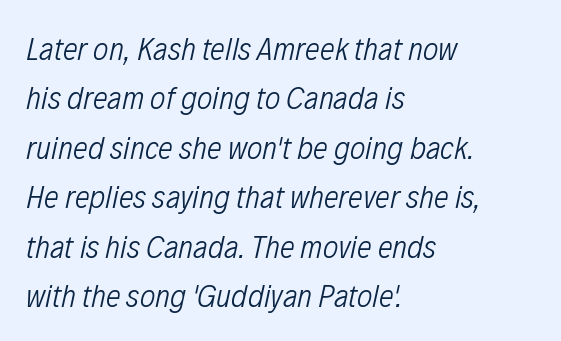
Slanted lettering throughout. Letter spacing: default. Typeset ragged right — the left edge is the straight one. Do the characters align in a grid? No, the font is proportional. Honestly, there is no underline to notice here at all. The line-height multiplier appears to be the usual default.
